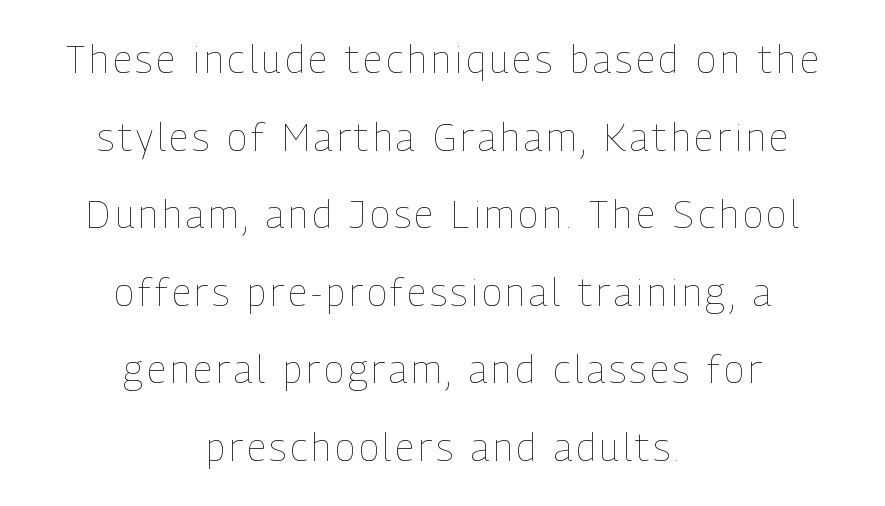
Is the stroke heavy? The answer is a plain regular-or-lighter. A typesetter would call this proportional, since set widths differ per character. The passage is arranged like a title page — every line centered. Just letters on the line, the space beneath them empty. The rendering uses a large line-height, opening up the rows. Tall strokes in this sample are plumb rather than angled.
